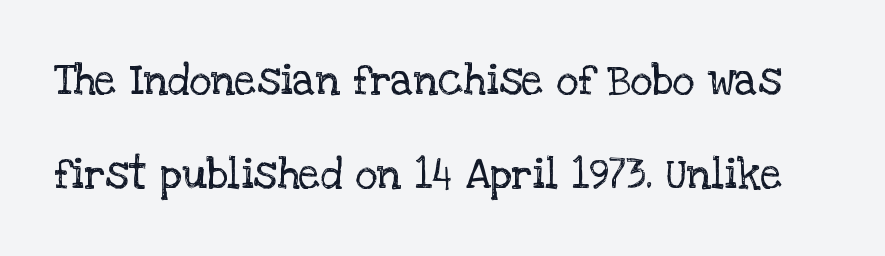
The image shows 43 px regular-weight serif type, upright; set loose line spacing (2.18x), normal letter spacing, not underlined; low stroke contrast and a large x-height.
